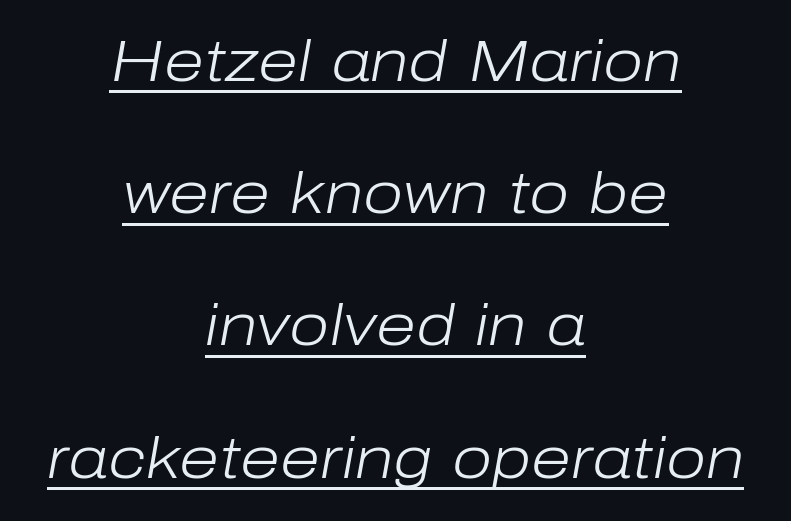
{"italic": "yes", "lean": "right", "slant_degrees": 10, "bold": "no", "weight": "light", "width": "normal", "stroke_contrast": "low", "x_height": "medium", "monospaced": "no", "underline": "yes", "align": "center", "line_spacing": "loose", "line_spacing_ratio": 2.28, "letter_spacing": "normal", "letter_spacing_em": 0.0, "glyph_px": 58}
